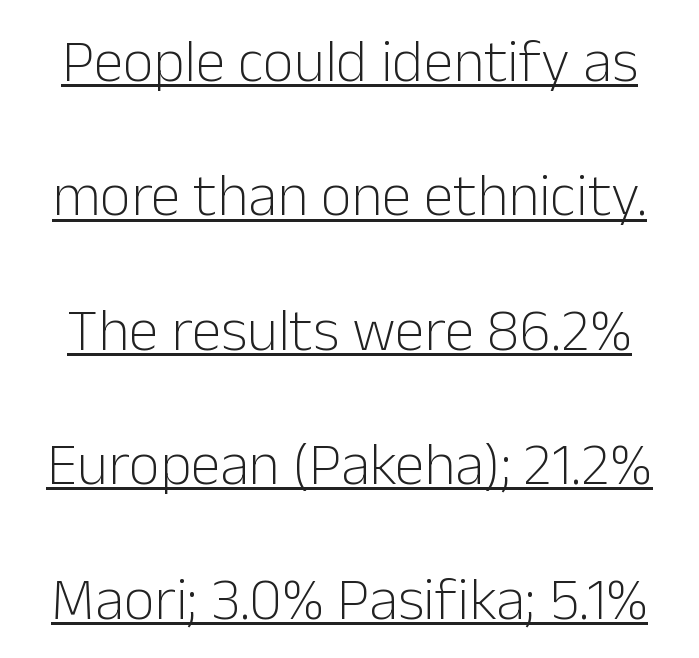
This sample has the flowing, uneven cadence of proportional lettering. The characters are drawn with everyday or finer stroke widths. This is underlined copy, the kind a proofreader might mark for attention. Look at the tracking — it's just the regular setting, nothing added. Posture: straight, roman, zero tilt. Is there much room between lines? Yes — plenty of vertical air separates them.
